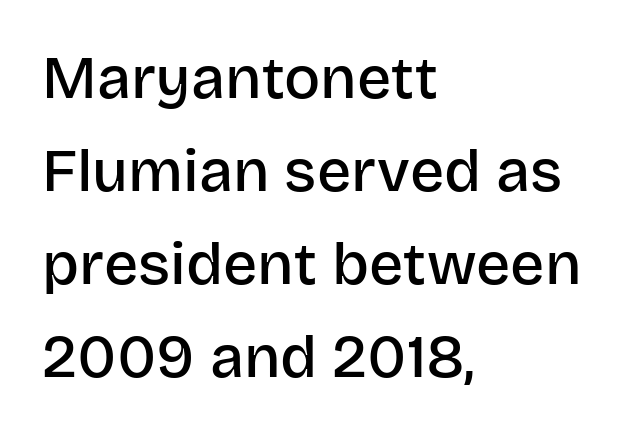
Q: Is the text bold? A: Semi-bold.
Q: Is the text italic (slanted)? A: No, it is upright.
Q: Is the typeface a serif or a sans-serif typeface? A: Sans-serif.
Q: Is the text underlined? A: No.
Q: How is the paragraph aligned? A: Left-aligned.
Q: Is the spacing between letters normal or unusually wide? A: Normal.
Q: Is the spacing between lines tight, normal or loose? A: Normal.
Q: Width (condensed, normal, or wide)? A: Normal.
Q: Stroke contrast? A: Low.
Q: x-height? A: Large.
Q: Monospaced? A: No.
